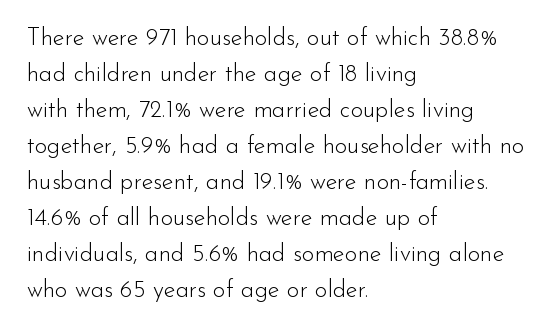
Q: Is the text bold? A: No.
Q: Is the text italic (slanted)? A: No, it is upright.
Q: Is the text underlined? A: No.
Q: How is the paragraph aligned? A: Left-aligned.
Q: Is the spacing between letters normal or unusually wide? A: Normal.
Q: Is the spacing between lines tight, normal or loose? A: Normal.
